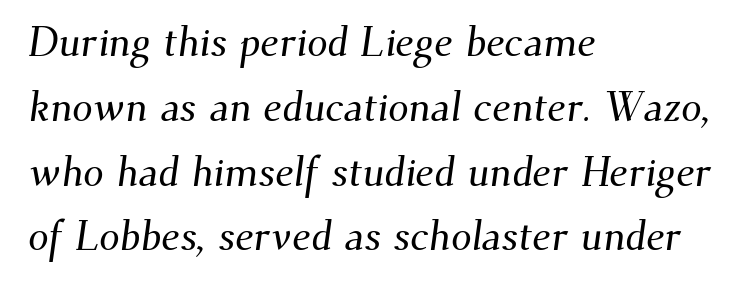
Q: Is the typeface a serif or a sans-serif typeface? A: Serif.
Q: Is the text underlined? A: No.
Q: How is the paragraph aligned? A: Left-aligned.
Q: Is the spacing between letters normal or unusually wide? A: Normal.
Q: Is the spacing between lines tight, normal or loose? A: Normal.
Q: Width (condensed, normal, or wide)? A: Normal.
Q: Stroke contrast? A: Medium.
Q: x-height? A: Small.
Q: Monospaced? A: No.
